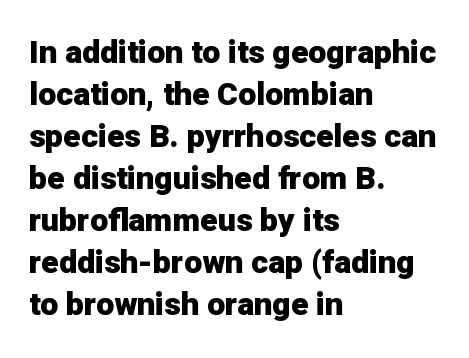
Q: Is the text bold? A: Yes.
Q: Is the text italic (slanted)? A: No, it is upright.
Q: Is the typeface a serif or a sans-serif typeface? A: Sans-serif.
Q: Is the text underlined? A: No.
Q: How is the paragraph aligned? A: Left-aligned.
Q: Is the spacing between letters normal or unusually wide? A: Normal.
Q: Is the spacing between lines tight, normal or loose? A: Normal.
Q: Width (condensed, normal, or wide)? A: Normal.
Q: Stroke contrast? A: Low.
Q: x-height? A: Medium.
Q: Monospaced? A: No.
